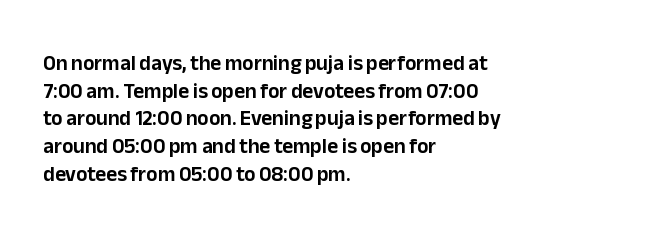
Every character sits straight up, as roman type does. Decoration check: the copy has no underline. A normal amount of white space separates one row of letters from the next. The passage shown has conventional tracking throughout.
